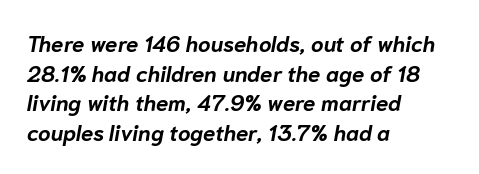
The image shows 22 px bold type, italic (leaning right); set left-aligned, normal line spacing (1.35x), normal letter spacing, not underlined.
